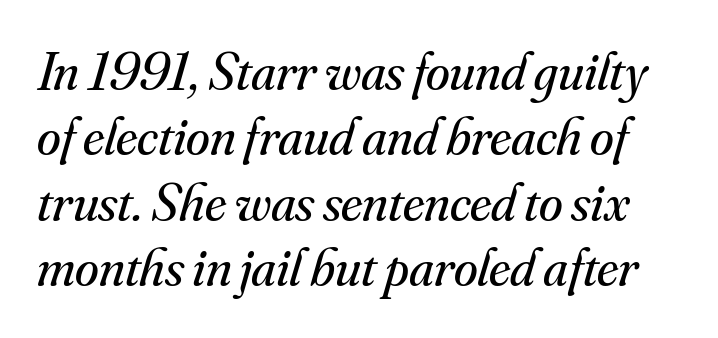
The image shows 54 px regular-weight serif type, italic (leaning right); set line spacing 1.21x, normal letter spacing, not underlined; medium stroke contrast and a small x-height.
